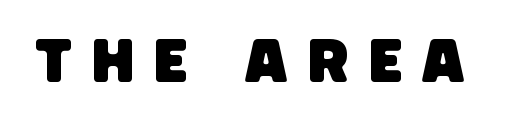
Are there feet on the stems? There aren't — it's a sans. A typesetter would call this proportional, since set widths differ per character. The zone under the glyphs is completely vacant. The horizontal fit of the characters is loose and conspicuously gappy.
